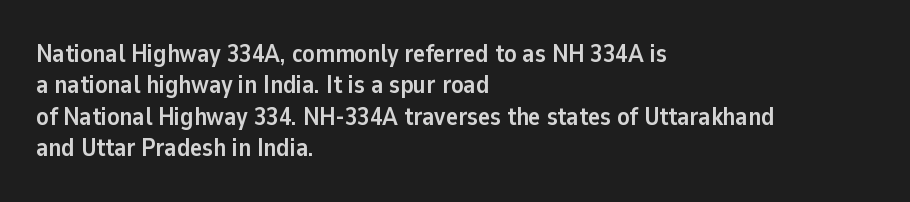
Q: Is the text bold? A: Yes.
Q: Is the text italic (slanted)? A: No, it is upright.
Q: Is the text underlined? A: No.
Q: How is the paragraph aligned? A: Left-aligned.
Q: Is the spacing between letters normal or unusually wide? A: Normal.
Q: Is the spacing between lines tight, normal or loose? A: Normal.
